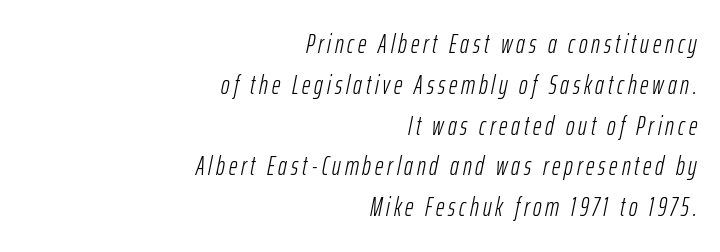
The image shows 26 px text type, italic (leaning right); set right-aligned, normal line spacing (1.57x), not underlined.
